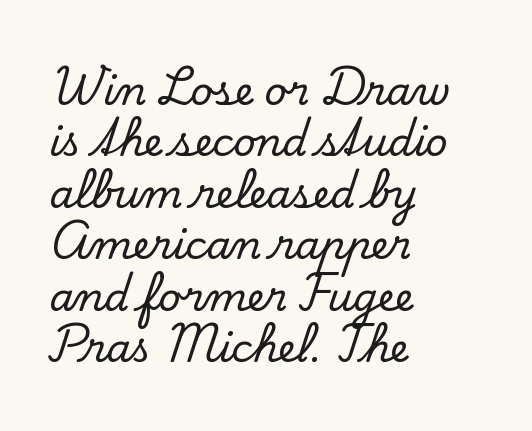
The image shows 39 px serif type; set left-aligned, normal line spacing (1.32x), normal letter spacing, not underlined; low stroke contrast and a small x-height.
